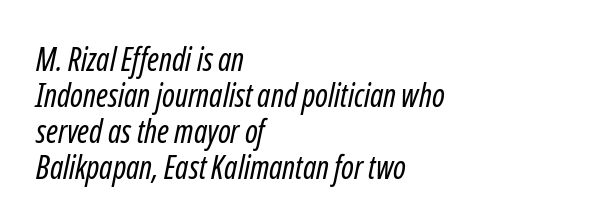
Ink coverage per letter is moderate at most. Line starts are locked; line ends wander. Only glyphs here, with clear space below each row. The designer went with a sans here, leaving each stem footless. These lines huddle together more closely than default settings would place them. Varying glyph widths throughout — classic text-font behaviour.
